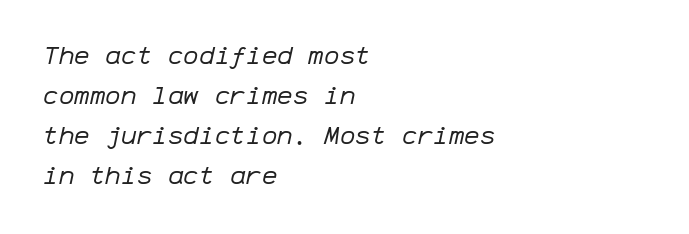
The rendering anchors every line to the left-hand side. Unmarked baselines from the first word to the last. The typesetting does not lean heavy: it is not bold. Observe the lean: these are italic letterforms. Whoever set this chose a conventional vertical rhythm.
